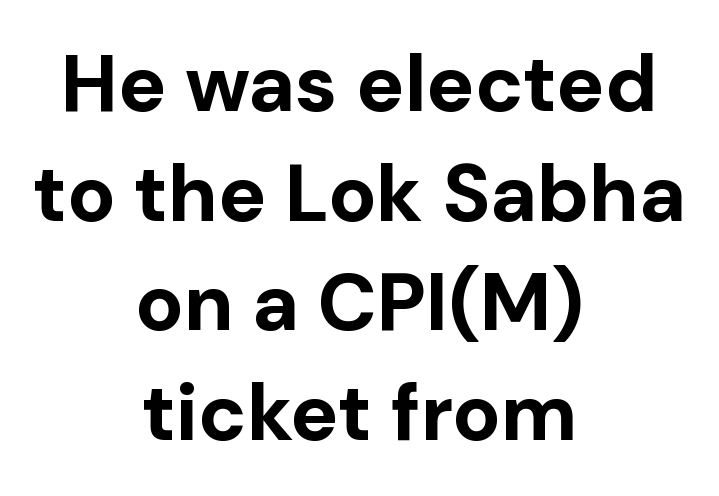
{"serif": "no", "italic": "no", "bold": "yes", "weight": "bold", "width": "normal", "stroke_contrast": "low", "x_height": "medium", "monospaced": "no", "underline": "no", "align": "center", "line_spacing": "normal", "line_spacing_ratio": 1.37, "letter_spacing": "normal", "letter_spacing_em": 0.0, "glyph_px": 80}
